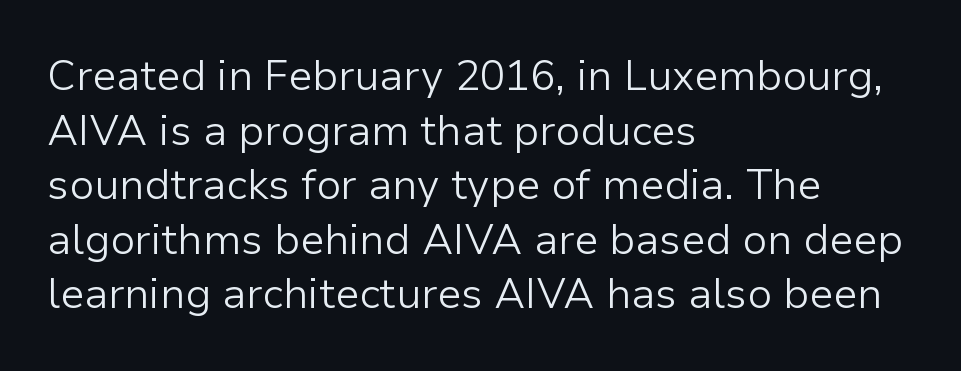
Q: Is the text bold? A: No.
Q: Is the text italic (slanted)? A: No, it is upright.
Q: Is the typeface a serif or a sans-serif typeface? A: Sans-serif.
Q: Is the text underlined? A: No.
Q: How is the paragraph aligned? A: Left-aligned.
Q: Is the spacing between letters normal or unusually wide? A: Normal.
Q: Is the spacing between lines tight, normal or loose? A: Normal.
Q: Width (condensed, normal, or wide)? A: Normal.
Q: Stroke contrast? A: Low.
Q: x-height? A: Medium.
Q: Monospaced? A: No.
